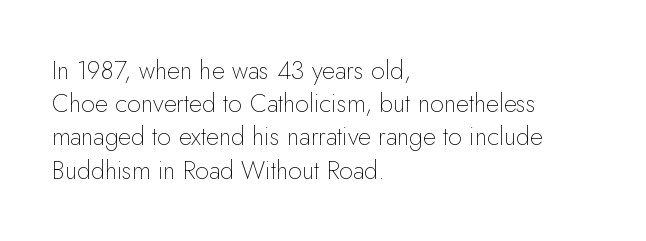
{"italic": "no", "bold": "no", "underline": "no", "align": "left", "line_spacing": "normal", "line_spacing_ratio": 1.33, "letter_spacing": "normal", "letter_spacing_em": 0.0, "glyph_px": 25}
